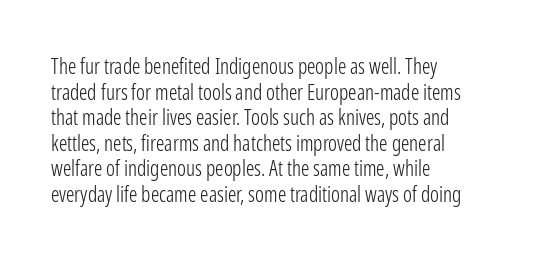
Does extra space separate the letters? No, they use regular spacing. The passage is arranged the way most books set body copy — flush left. The area under the type is left untouched. The face looks like a standard text weight, possibly lighter. Notice how the stems are strictly vertical — no italics here.
